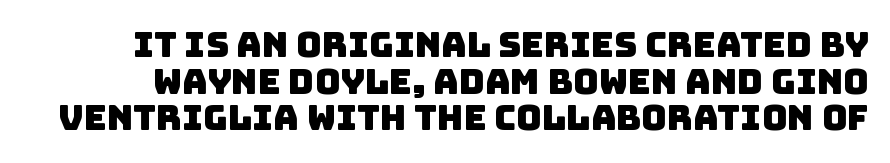
{"serif": "no", "width": "normal", "stroke_contrast": "low", "x_height": "large", "monospaced": "no", "underline": "no", "line_spacing": "tight", "line_spacing_ratio": 1.05, "letter_spacing": "normal", "letter_spacing_em": 0.0, "glyph_px": 35}
